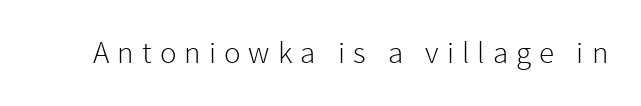
Q: Is the text bold? A: No.
Q: Is the text italic (slanted)? A: No, it is upright.
Q: Is the typeface a serif or a sans-serif typeface? A: Sans-serif.
Q: Is the text underlined? A: No.
Q: Is the spacing between letters normal or unusually wide? A: Unusually wide.
Q: Width (condensed, normal, or wide)? A: Normal.
Q: Stroke contrast? A: Low.
Q: x-height? A: Medium.
Q: Monospaced? A: No.
